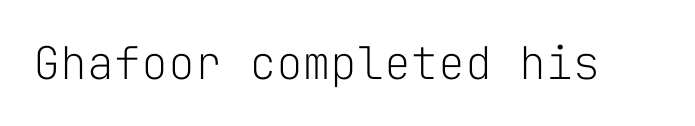
{"serif": "no", "italic": "no", "bold": "no", "weight": "light", "width": "normal", "stroke_contrast": "low", "x_height": "medium", "monospaced": "yes", "underline": "no", "letter_spacing": "normal", "letter_spacing_em": 0.0, "glyph_px": 45}
